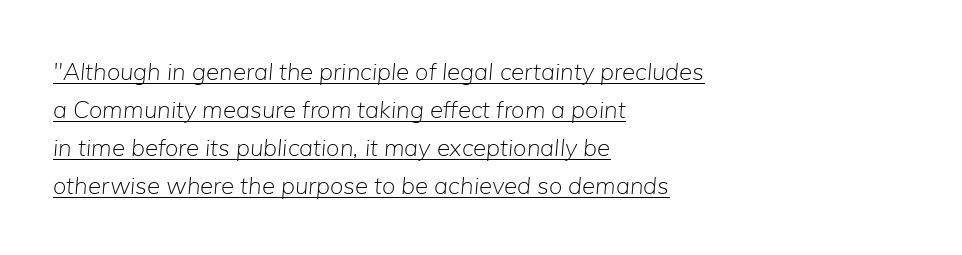
Q: Is the text bold? A: No.
Q: Is the text italic (slanted)? A: Yes, it leans right by about 5 degrees.
Q: Is the text underlined? A: Yes.
Q: How is the paragraph aligned? A: Left-aligned.
Q: Is the spacing between letters normal or unusually wide? A: Normal.
Q: Is the spacing between lines tight, normal or loose? A: Normal.
